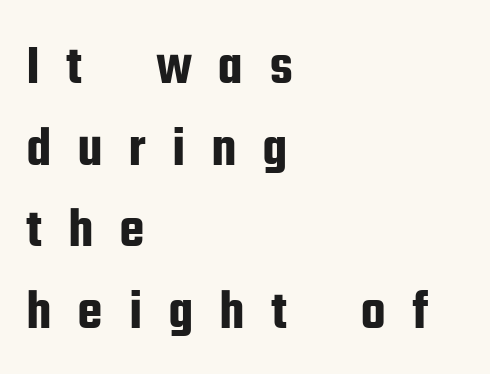
Q: Is the text italic (slanted)? A: No, it is upright.
Q: Is the typeface a serif or a sans-serif typeface? A: Sans-serif.
Q: Is the text underlined? A: No.
Q: How is the paragraph aligned? A: Left-aligned.
Q: Is the spacing between letters normal or unusually wide? A: Unusually wide.
Q: Is the spacing between lines tight, normal or loose? A: Normal.
Q: Width (condensed, normal, or wide)? A: Condensed.
Q: Stroke contrast? A: Low.
Q: x-height? A: Medium.
Q: Monospaced? A: No.
